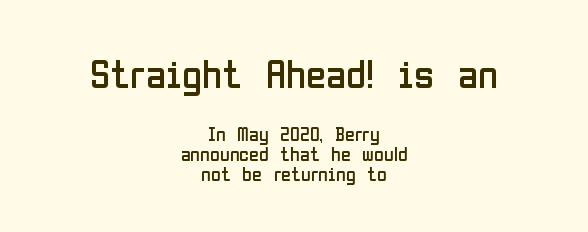
A student would call this center alignment; a typographer would say set centered. A quiet, ordinary-to-light weight characterises the typeface. The passage shown is typed in a proportional face where columns would drift. Vertical spacing — tight.
